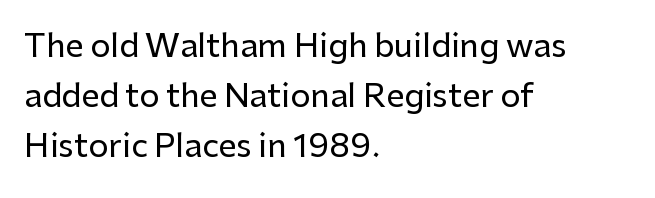
The image shows 32 px sans-serif type, upright; set left-aligned, normal line spacing (1.57x), normal letter spacing, not underlined; low stroke contrast and a medium x-height.
